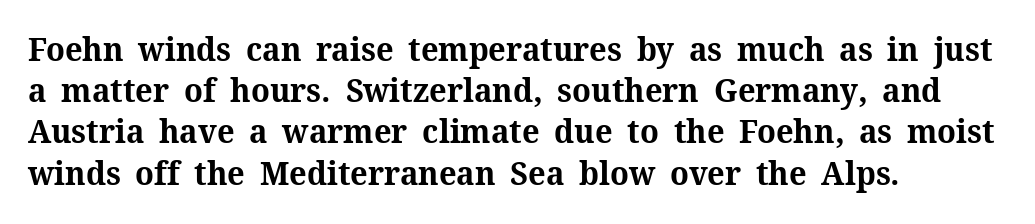
The characters display serif detailing at their extremities. A typesetter would call this zero additional tracking. The compositor pushed each line to the left boundary. Characters remain perfectly vertical along every line.
